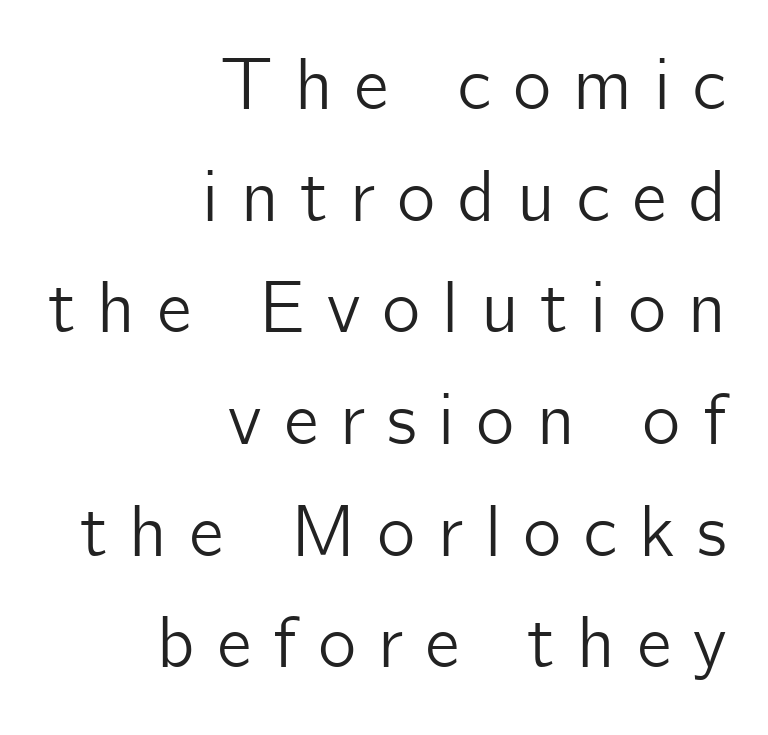
The image shows 73 px sans-serif type, upright; set right-aligned, normal line spacing (1.53x), unusually wide letter spacing (+0.3 em), not underlined; low stroke contrast and a medium x-height.
